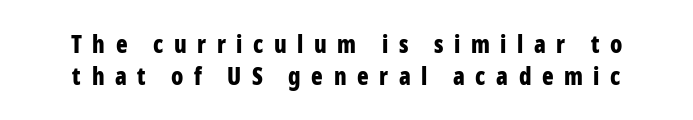
The letters stand upright; this is a roman face. The string is rendered with underlining switched off. Students, note that the glyphs here are deliberately spaced far apart. Leading matches the norm, producing a regular column. Summary of weight: heavy, a full bold.
